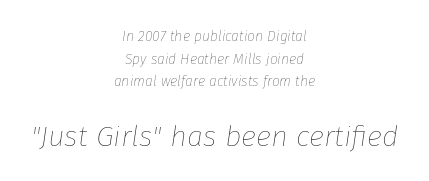
The image shows 29 px thin type, italic (leaning right); set centered, normal line spacing (1.61x), normal letter spacing, not underlined; the second (bottom) block is 2.07x larger; low stroke contrast and a medium x-height.
